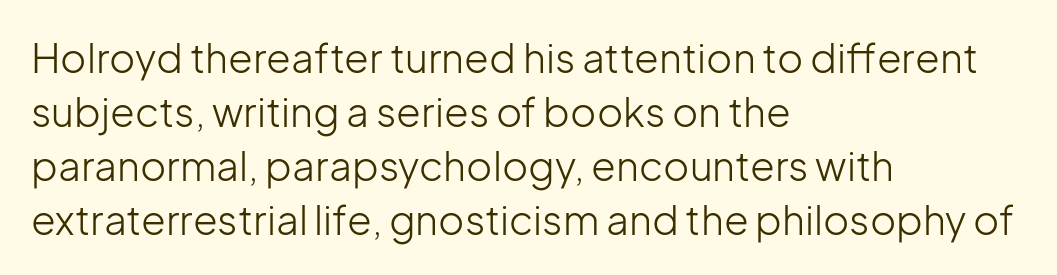
Q: Is the text bold? A: No.
Q: Is the text italic (slanted)? A: No, it is upright.
Q: Is the typeface a serif or a sans-serif typeface? A: Sans-serif.
Q: Is the text underlined? A: No.
Q: How is the paragraph aligned? A: Left-aligned.
Q: Is the spacing between letters normal or unusually wide? A: Normal.
Q: Is the spacing between lines tight, normal or loose? A: Normal.
Q: Width (condensed, normal, or wide)? A: Normal.
Q: Stroke contrast? A: Low.
Q: x-height? A: Medium.
Q: Monospaced? A: No.
